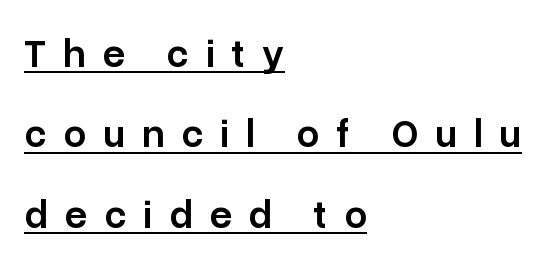
Q: Is the text bold? A: Semi-bold.
Q: Is the text italic (slanted)? A: No, it is upright.
Q: Is the typeface a serif or a sans-serif typeface? A: Sans-serif.
Q: Is the text underlined? A: Yes.
Q: How is the paragraph aligned? A: Left-aligned.
Q: Is the spacing between letters normal or unusually wide? A: Unusually wide.
Q: Is the spacing between lines tight, normal or loose? A: Loose.
Q: Width (condensed, normal, or wide)? A: Normal.
Q: Stroke contrast? A: Low.
Q: x-height? A: Medium.
Q: Monospaced? A: No.
